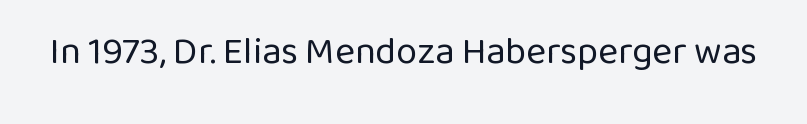
The image shows 38 px regular-weight sans-serif type, upright; set normal letter spacing, not underlined; low stroke contrast and a medium x-height.
